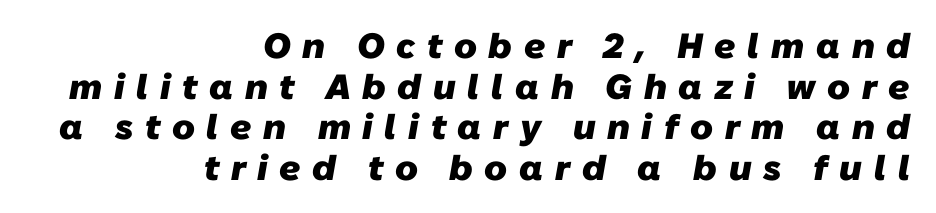
Q: Is the text bold? A: Yes.
Q: Is the typeface a serif or a sans-serif typeface? A: Sans-serif.
Q: Is the text underlined? A: No.
Q: How is the paragraph aligned? A: Right-aligned.
Q: Is the spacing between letters normal or unusually wide? A: Unusually wide.
Q: Width (condensed, normal, or wide)? A: Normal.
Q: Stroke contrast? A: Low.
Q: x-height? A: Medium.
Q: Monospaced? A: No.
